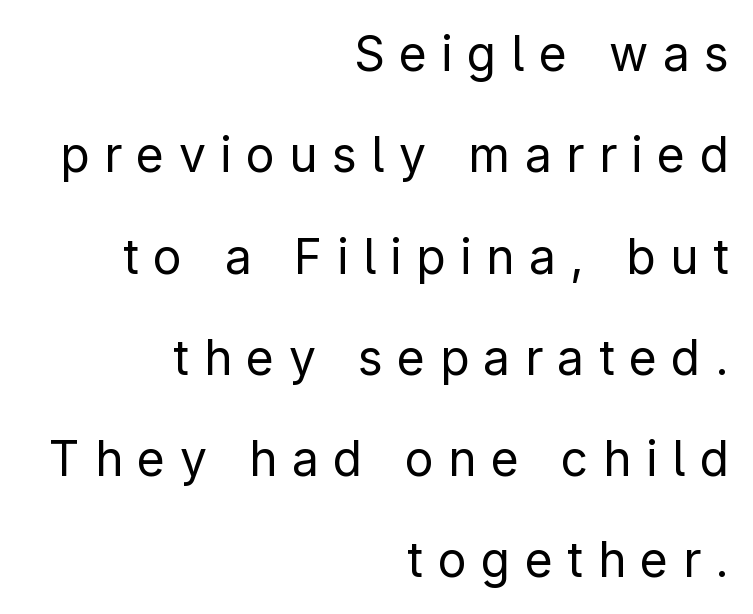
{"serif": "no", "italic": "no", "bold": "no", "weight": "regular", "width": "normal", "stroke_contrast": "low", "x_height": "medium", "monospaced": "no", "underline": "no", "align": "right", "line_spacing": "loose", "line_spacing_ratio": 2.11, "letter_spacing": "wide", "letter_spacing_em": 0.3, "glyph_px": 48}
